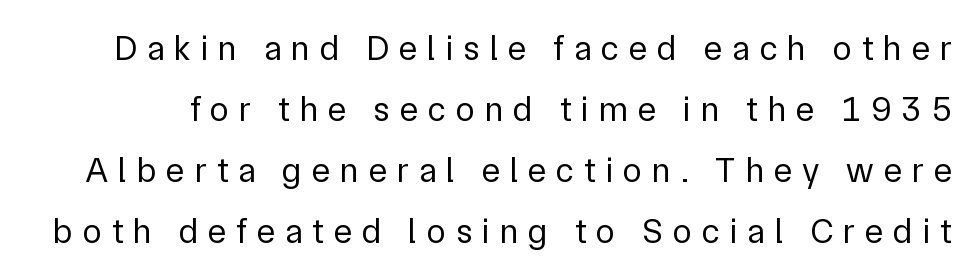
The image shows 35 px regular-weight sans-serif type, upright; set line spacing 1.74x, unusually wide letter spacing (+0.28 em), not underlined; low stroke contrast and a medium x-height.
